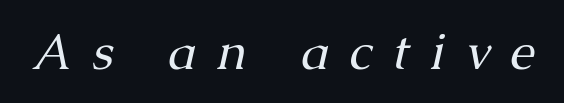
Q: Is the text bold? A: No.
Q: Is the text italic (slanted)? A: Yes, it leans right by about 13 degrees.
Q: Is the typeface a serif or a sans-serif typeface? A: Serif.
Q: Is the text underlined? A: No.
Q: Is the spacing between letters normal or unusually wide? A: Unusually wide.
Q: Width (condensed, normal, or wide)? A: Normal.
Q: Stroke contrast? A: Medium.
Q: x-height? A: Medium.
Q: Monospaced? A: No.
